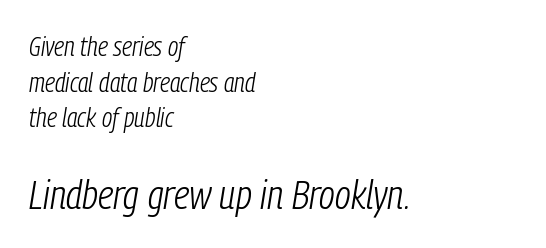
{"italic": "yes", "lean": "right", "slant_degrees": 9, "bold": "no", "weight": "light", "width": "condensed", "stroke_contrast": "low", "x_height": "medium", "monospaced": "no", "underline": "no", "align": "left", "line_spacing": "normal", "line_spacing_ratio": 1.32, "letter_spacing": "normal", "letter_spacing_em": 0.0, "larger_block": "second", "size_ratio": 1.52, "glyph_px": 41}
